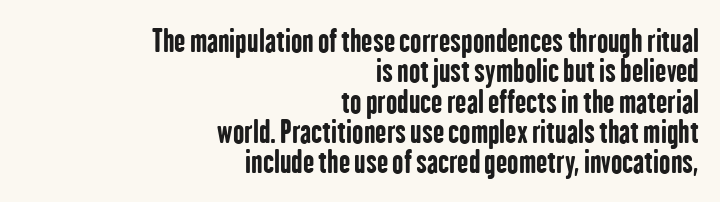
Vertical strokes here are truly vertical. Spacing between characters is what you'd get straight out of the box. Caption: multi-line text, flush right, ragged left. Notice how thick the strokes are: this is what a full bold looks like. The face used here is a sans, in the tradition of grotesques and geometrics. A bare baseline throughout the passage.
